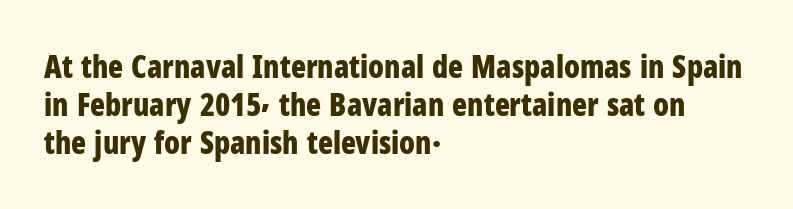
Q: Is the text bold? A: Yes.
Q: Is the text italic (slanted)? A: No, it is upright.
Q: Is the typeface a serif or a sans-serif typeface? A: Sans-serif.
Q: Is the text underlined? A: No.
Q: How is the paragraph aligned? A: Left-aligned.
Q: Is the spacing between letters normal or unusually wide? A: Normal.
Q: Width (condensed, normal, or wide)? A: Condensed.
Q: Stroke contrast? A: Low.
Q: x-height? A: Medium.
Q: Monospaced? A: No.
